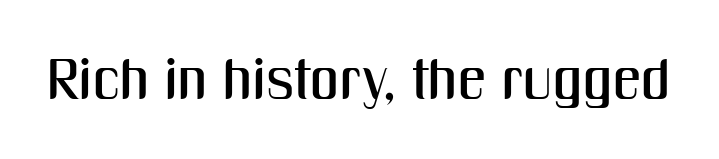
{"serif": "no", "italic": "no", "width": "condensed", "stroke_contrast": "medium", "x_height": "medium", "monospaced": "no", "underline": "no", "letter_spacing": "normal", "letter_spacing_em": 0.0, "glyph_px": 57}
